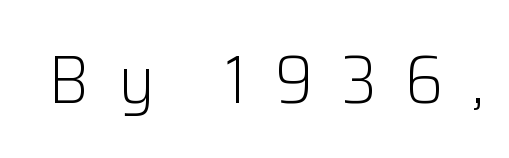
Q: Is the text bold? A: No.
Q: Is the text italic (slanted)? A: No, it is upright.
Q: Is the typeface a serif or a sans-serif typeface? A: Sans-serif.
Q: Is the text underlined? A: No.
Q: Is the spacing between letters normal or unusually wide? A: Unusually wide.
Q: Width (condensed, normal, or wide)? A: Normal.
Q: Stroke contrast? A: Low.
Q: x-height? A: Medium.
Q: Monospaced? A: No.
